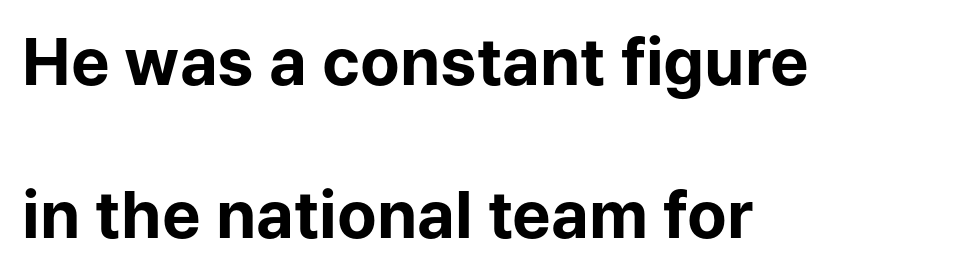
Typeset ragged right — the left edge is the straight one. Italic? Not at all — the glyphs are vertical. The font is running at its bold setting. Looks like regular typesetting: each glyph gets only the width it needs. There is no visible air inserted between adjacent glyphs. The zone under the glyphs is completely vacant.
